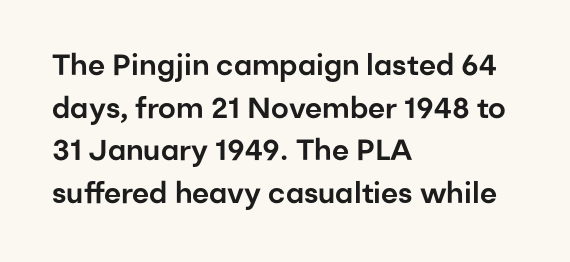
Honestly, there is no underline to notice here at all. Are there feet on the stems? There aren't — it's a sans. The lettering holds an erect, upright posture throughout. One-word summary of the alignment: left. Nothing unusual about the tracking: characters are spaced as the font intends. The space between consecutive lines is moderate.
